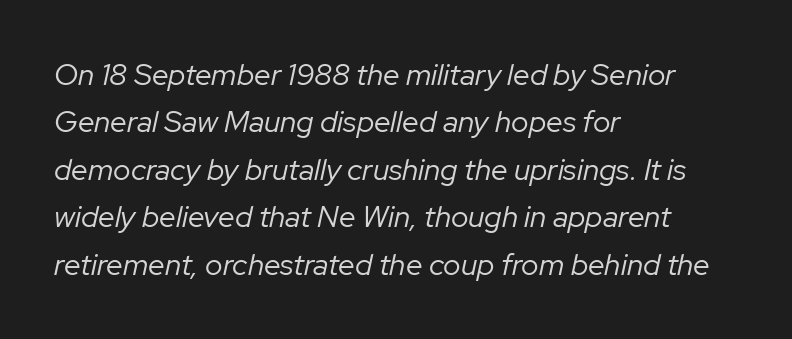
The image shows 30 px regular-weight type, italic (leaning right); set left-aligned, normal line spacing (1.58x), normal letter spacing, not underlined; low stroke contrast and a medium x-height.
